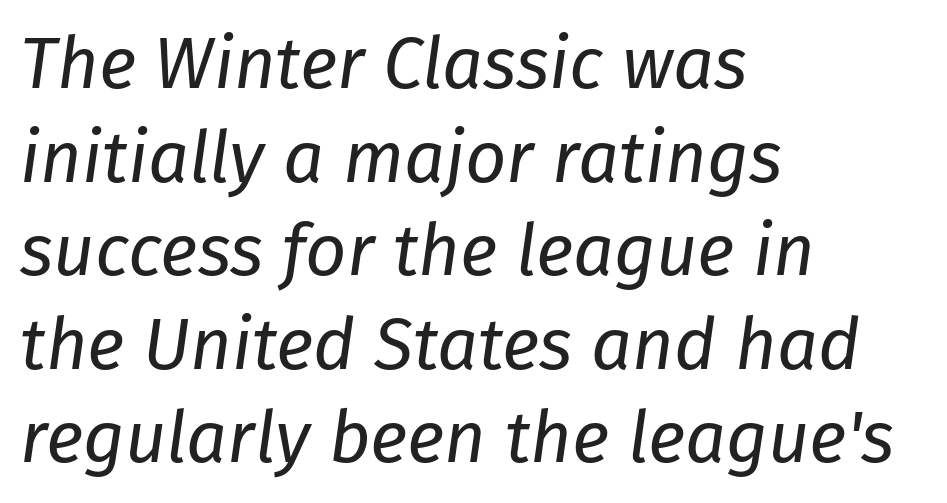
The image shows 72 px regular-weight type, italic (leaning right); set left-aligned, normal line spacing (1.3x), normal letter spacing, not underlined; low stroke contrast and a medium x-height.
